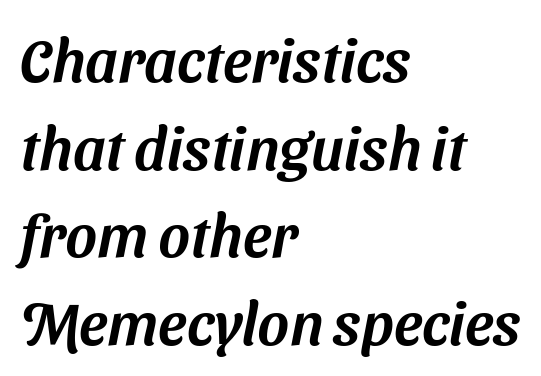
Q: Is the typeface a serif or a sans-serif typeface? A: Sans-serif.
Q: Is the text underlined? A: No.
Q: How is the paragraph aligned? A: Left-aligned.
Q: Is the spacing between letters normal or unusually wide? A: Normal.
Q: Is the spacing between lines tight, normal or loose? A: Normal.
Q: Width (condensed, normal, or wide)? A: Normal.
Q: Stroke contrast? A: Medium.
Q: x-height? A: Medium.
Q: Monospaced? A: No.
